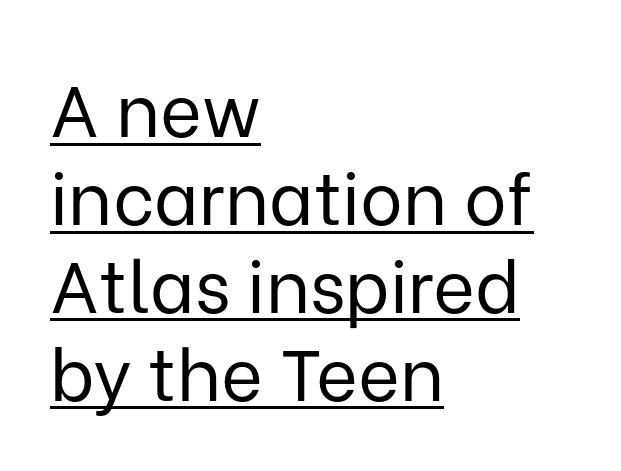
The image shows 72 px regular-weight sans-serif type, upright; set left-aligned, line spacing 1.22x, normal letter spacing, underlined; low stroke contrast and a medium x-height.
